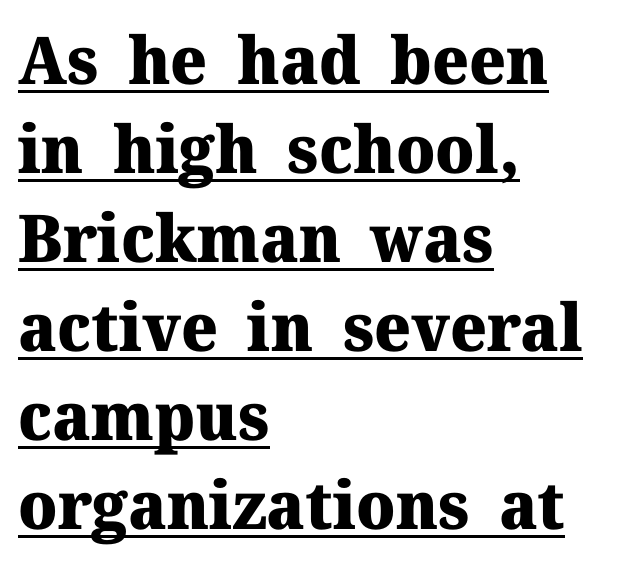
The image shows 66 px heavy serif type, upright; set left-aligned, normal line spacing (1.35x), normal letter spacing, underlined; medium stroke contrast and a medium x-height.
